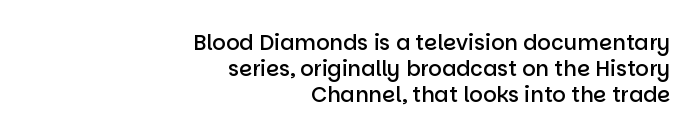
{"italic": "no", "bold": "semi", "underline": "no", "align": "right", "line_spacing_ratio": 1.24, "letter_spacing": "normal", "letter_spacing_em": 0.0, "glyph_px": 21}
